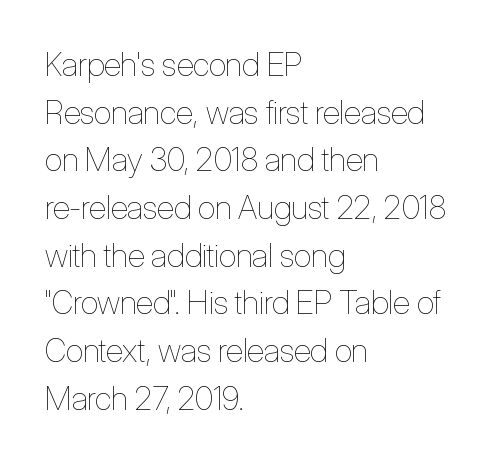
The image shows 32 px thin, condensed type, upright; set left-aligned, normal line spacing (1.49x), normal letter spacing, not underlined; low stroke contrast and a medium x-height.
